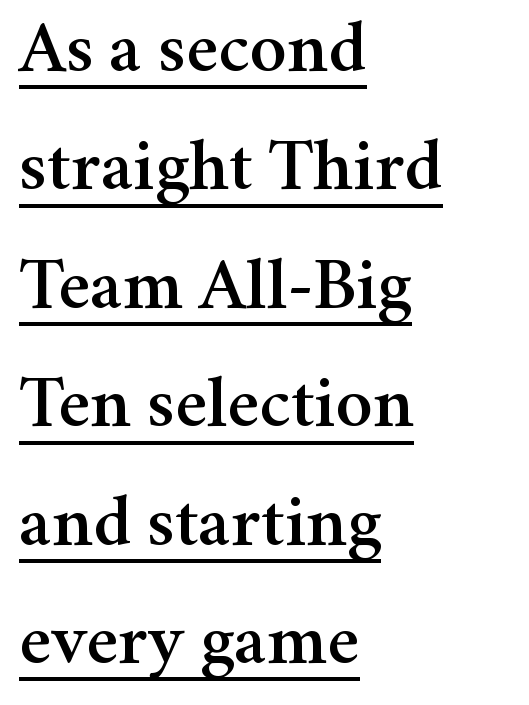
{"serif": "yes", "italic": "no", "width": "normal", "stroke_contrast": "medium", "x_height": "medium", "monospaced": "no", "underline": "yes", "align": "left", "line_spacing": "normal", "line_spacing_ratio": 1.6, "letter_spacing": "normal", "letter_spacing_em": 0.0, "glyph_px": 74}
